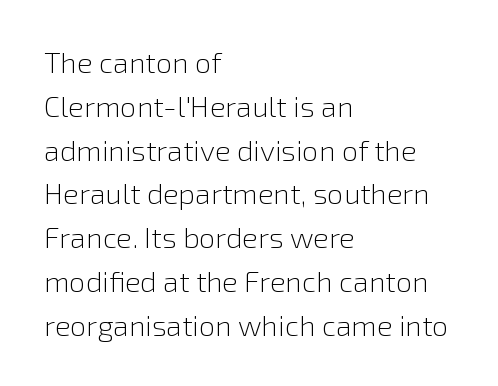
{"serif": "no", "italic": "no", "bold": "no", "weight": "light", "width": "normal", "stroke_contrast": "low", "x_height": "medium", "monospaced": "no", "underline": "no", "align": "left", "line_spacing": "normal", "line_spacing_ratio": 1.51, "letter_spacing": "normal", "letter_spacing_em": 0.0, "glyph_px": 29}
